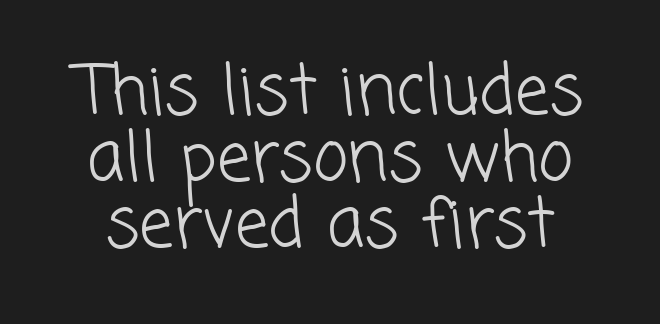
The image shows 68 px light sans-serif type; set centered, tight line spacing (0.98x), normal letter spacing, not underlined; low stroke contrast and a medium x-height.
